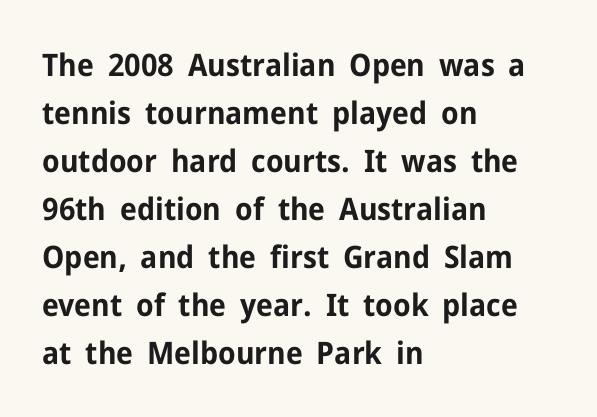
{"serif": "no", "italic": "no", "bold": "yes", "weight": "bold", "width": "normal", "stroke_contrast": "low", "x_height": "medium", "monospaced": "no", "underline": "no", "align": "left", "line_spacing": "normal", "line_spacing_ratio": 1.55, "letter_spacing": "normal", "letter_spacing_em": 0.0, "glyph_px": 31}
